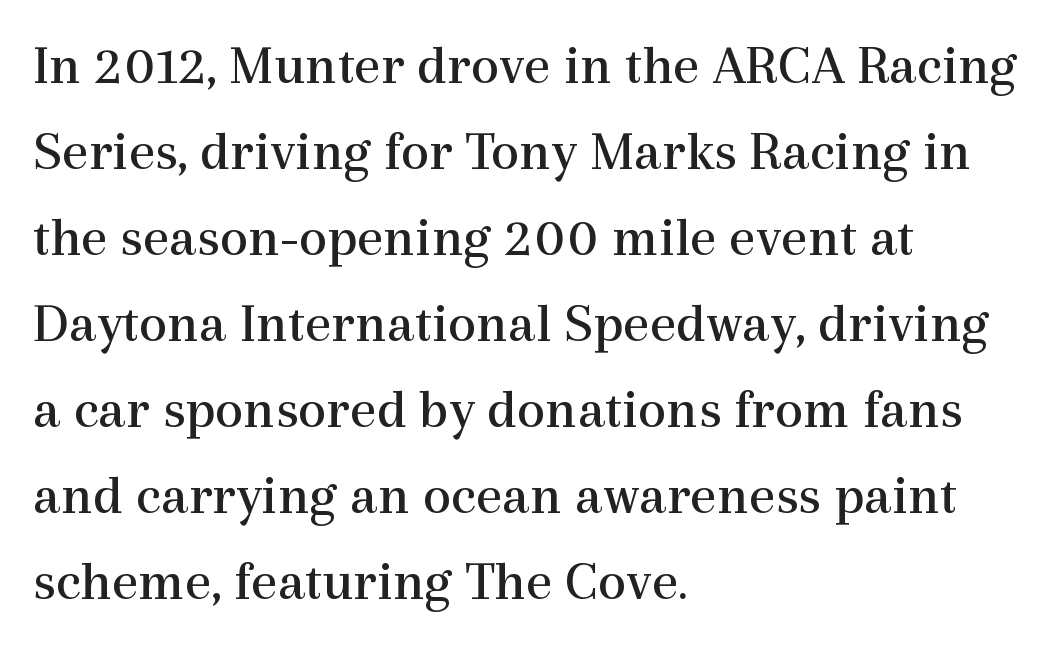
The font is comparable to plain body text, perhaps lighter. Letters rest on an invisible, unmarked baseline. This rendering leaves character spacing at its baseline value. The rendering uses natural spacing where letterforms have individual widths. Examine the stroke ends and you'll spot serifs.
